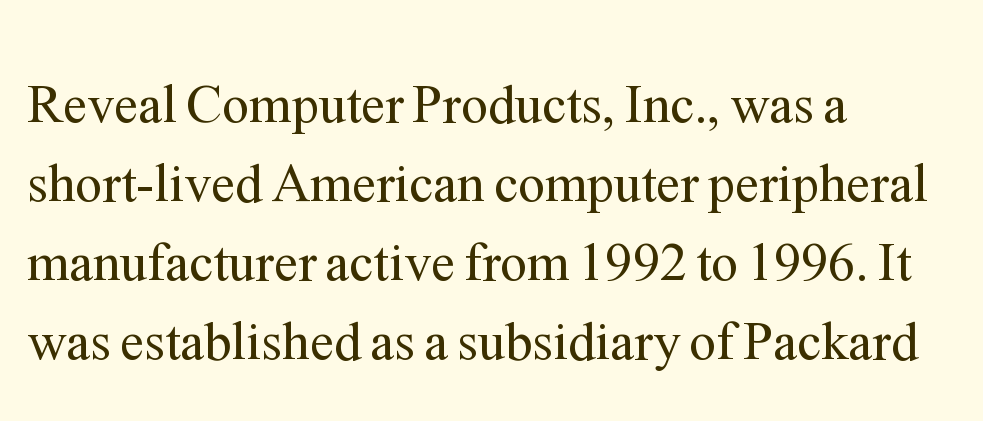
The image shows 54 px regular-weight serif type, upright; set left-aligned, normal line spacing (1.46x), normal letter spacing, not underlined; medium stroke contrast and a medium x-height.
